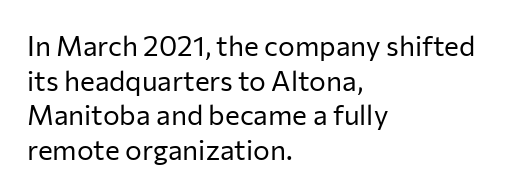
The image shows 28 px regular-weight sans-serif type, upright; set left-aligned, line spacing 1.24x, normal letter spacing, not underlined; low stroke contrast and a medium x-height.
